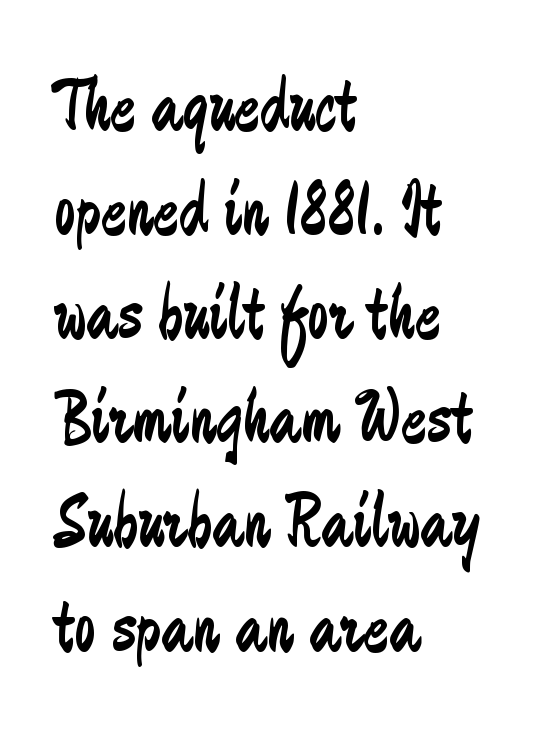
{"serif": "no", "bold": "no", "weight": "regular", "width": "condensed", "stroke_contrast": "low", "x_height": "small", "monospaced": "no", "underline": "no", "align": "left", "line_spacing": "normal", "line_spacing_ratio": 1.37, "letter_spacing": "normal", "letter_spacing_em": 0.0, "glyph_px": 76}
